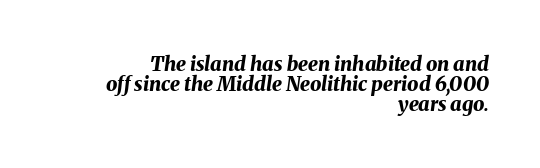
Quick note: interline space is minimal. Rendered with sloped, italic letterforms. How heavy is the stroke? Heavy — this is a bold. The ragged edge is on the left, which tells us the setting is flush right. Beneath every word, the page is bare.
